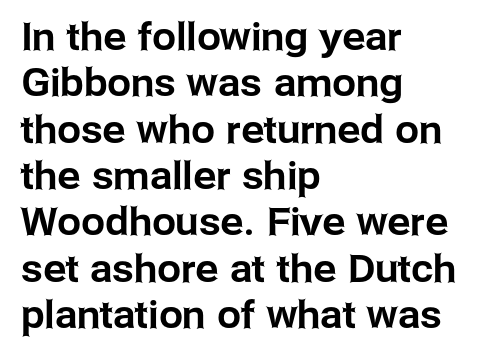
Q: Is the text italic (slanted)? A: No, it is upright.
Q: Is the typeface a serif or a sans-serif typeface? A: Sans-serif.
Q: Is the text underlined? A: No.
Q: How is the paragraph aligned? A: Left-aligned.
Q: Is the spacing between letters normal or unusually wide? A: Normal.
Q: Width (condensed, normal, or wide)? A: Normal.
Q: Stroke contrast? A: Low.
Q: x-height? A: Medium.
Q: Monospaced? A: No.
